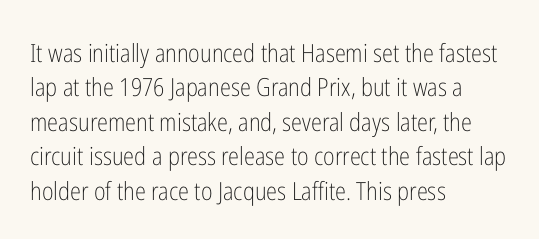
Q: Is the text bold? A: No.
Q: Is the text italic (slanted)? A: No, it is upright.
Q: Is the text underlined? A: No.
Q: How is the paragraph aligned? A: Left-aligned.
Q: Is the spacing between letters normal or unusually wide? A: Normal.
Q: Is the spacing between lines tight, normal or loose? A: Normal.
